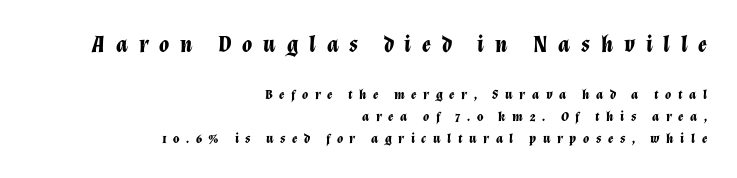
{"italic": "yes", "lean": "right", "slant_degrees": 12, "bold": "yes", "underline": "no", "align": "right", "line_spacing": "normal", "line_spacing_ratio": 1.58, "letter_spacing": "wide", "letter_spacing_em": 0.47, "larger_block": "first", "size_ratio": 1.64, "glyph_px": 23}
